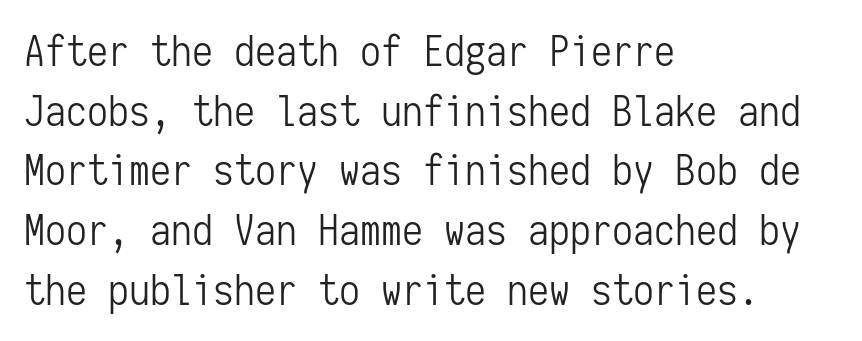
{"serif": "no", "italic": "no", "bold": "no", "weight": "light", "width": "condensed", "stroke_contrast": "low", "x_height": "medium", "monospaced": "yes", "underline": "no", "align": "left", "line_spacing": "normal", "line_spacing_ratio": 1.42, "letter_spacing": "normal", "letter_spacing_em": 0.0, "glyph_px": 42}
